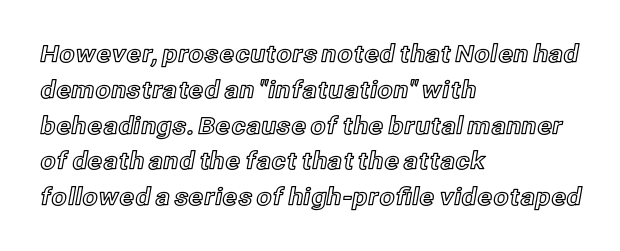
The image shows 24 px text type; set left-aligned, normal line spacing (1.49x), normal letter spacing, not underlined.
